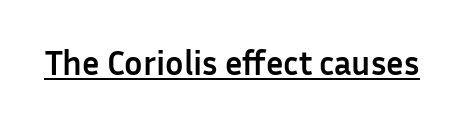
Beneath each row of characters lies a ruled line. Looks like regular typesetting: each glyph gets only the width it needs. The specimen reads as upright at a glance. Examine the stroke ends and you'll find no serifs. These lines carry a lot of weight — the face is fully bold.
